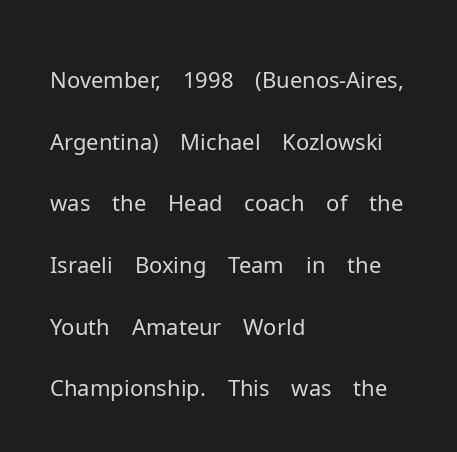
This sample uses plain, unmodified letter spacing. Check under the words: just untouched page. Notice how the stems are strictly vertical — no italics here. Where is the straight margin? On the left. Regular leading. Proportional: the letters do not fall into vertical columns.
